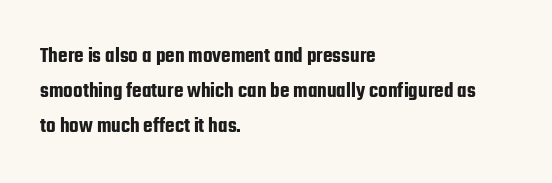
The letters stand straight up with perfectly vertical stems. The strip under each line holds only bare page. Each new line begins a customary step beneath the previous one. Inter-character spacing is left at the font's built-in metrics. The paragraph shown leans on its left margin.
